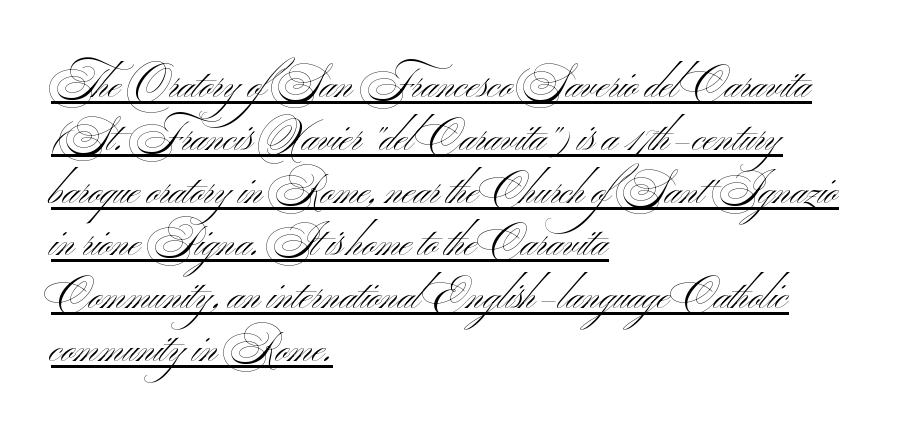
I'd call this a sans setting — the letters go barefoot. Stroke mass is kept to a normal reading level or below. The letters advance in unequal steps, a hallmark of proportional type.
